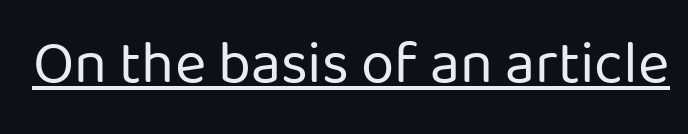
This sample has the flowing, uneven cadence of proportional lettering. Every word sits above its own underline. Note: no serifs on the glyphs. The letters stand upright; this is a roman face. Heaviness? Minimal to ordinary, like unemphasized prose. The face used here is rendered with its standard letterfit.
